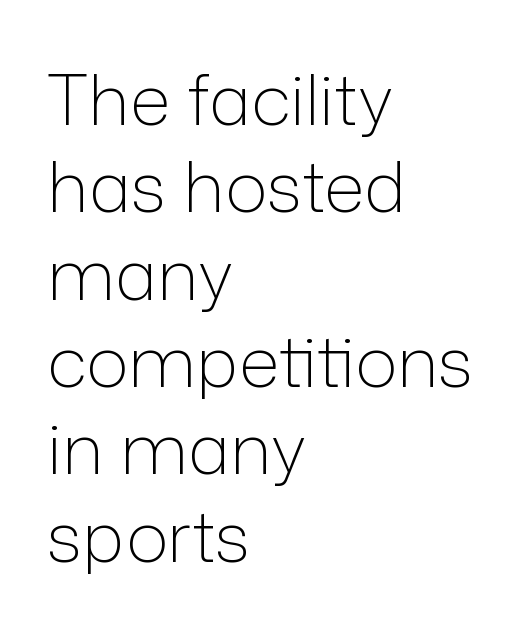
{"serif": "no", "italic": "no", "bold": "no", "weight": "light", "width": "normal", "stroke_contrast": "low", "x_height": "medium", "monospaced": "no", "underline": "no", "align": "left", "line_spacing_ratio": 1.23, "letter_spacing": "normal", "letter_spacing_em": 0.0, "glyph_px": 71}
